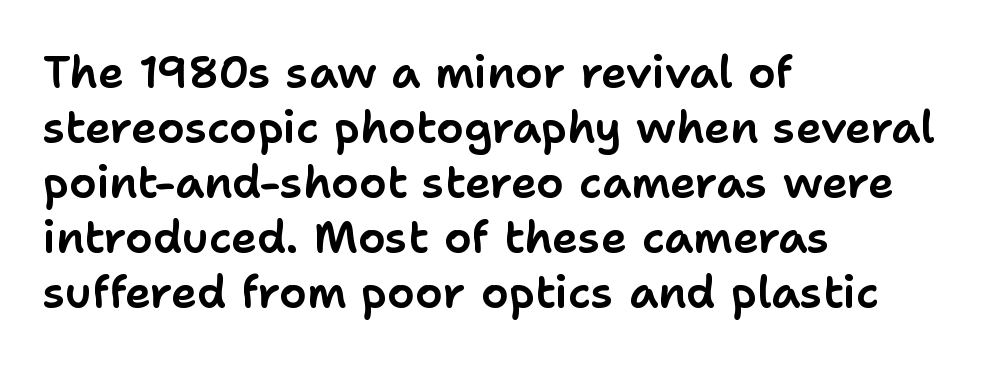
In terms of posture, this sample is upright. No feet cap the strokes, marking this as sans-serif type. The passage shown is not underscored anywhere. Characters follow at the spacing the type designer built in.
